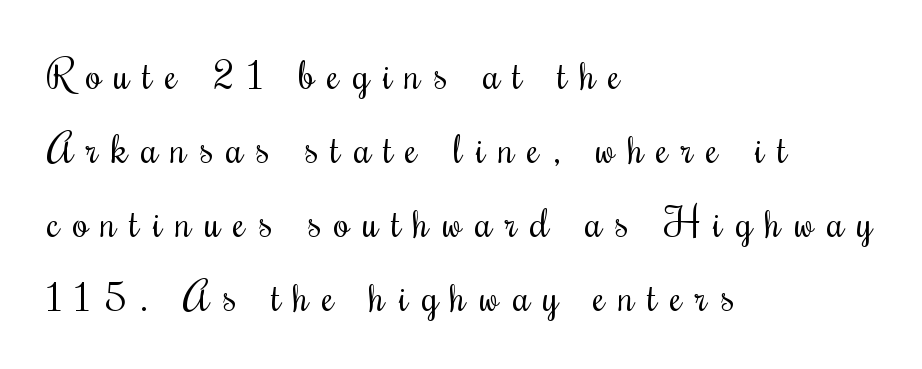
The image shows 40 px regular-weight, condensed serif type; set left-aligned, line spacing 1.85x, unusually wide letter spacing (+0.33 em), not underlined; medium stroke contrast and a small x-height.
